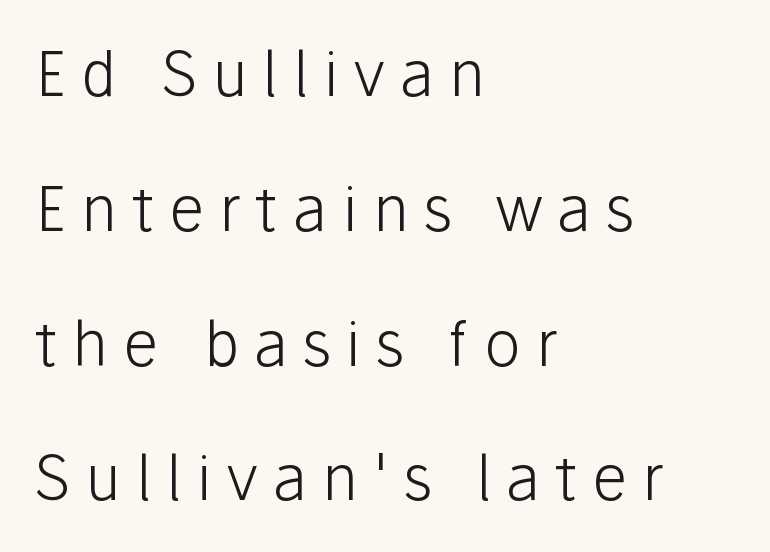
The image shows 61 px light sans-serif type, upright; set left-aligned, loose line spacing (2.21x), unusually wide letter spacing (+0.25 em), not underlined; low stroke contrast and a medium x-height.
